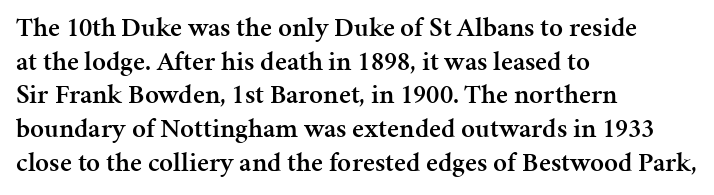
Does the copy run flush right? No — it runs flush left. The passage shown has conventional tracking throughout. Compared with an ordinary text face, these strokes are moderately heavier — a semibold. Unlike italic type, these characters show no tilt at all. No word sits above an underline.
